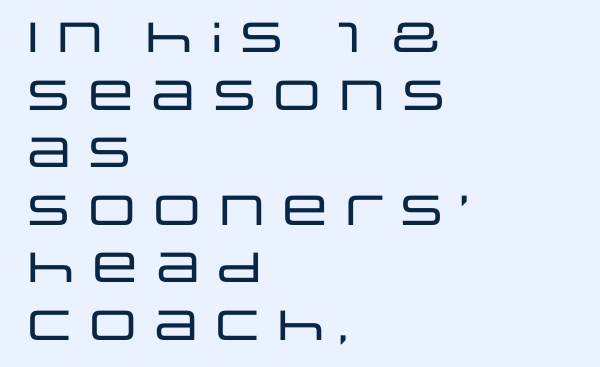
The image shows 42 px wide sans-serif type, upright; set left-aligned, normal line spacing (1.37x), normal letter spacing, not underlined; low stroke contrast and a large x-height.
